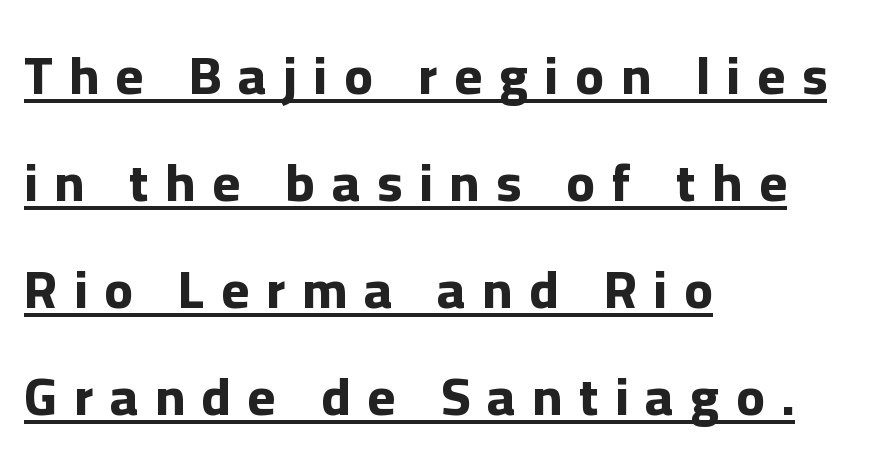
Nothing sits at the stroke ends, so this counts as sans-serif. The passage shown is underscored from start to finish. Vertical spacing — loose. Is this a fixed-width face? No — the glyphs have proportional, varying widths.
